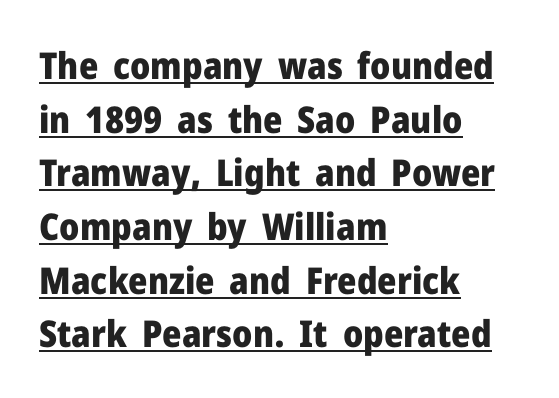
The image shows 37 px heavy sans-serif type, upright; set left-aligned, normal line spacing (1.45x), normal letter spacing, underlined; low stroke contrast and a medium x-height.
